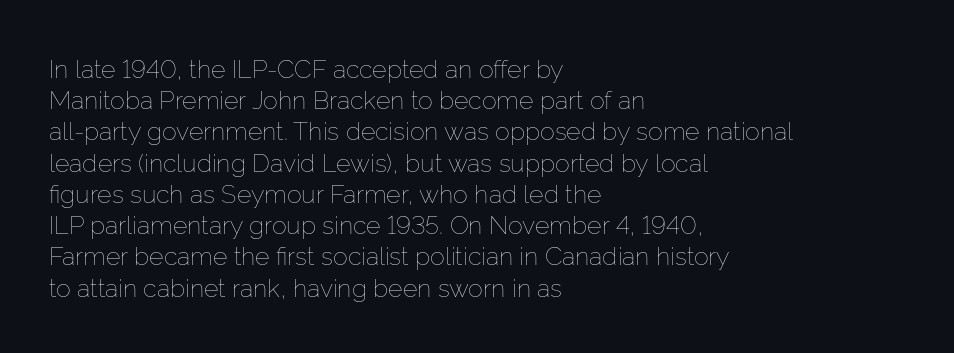
Q: Is the text bold? A: No.
Q: Is the text italic (slanted)? A: No, it is upright.
Q: Is the text underlined? A: No.
Q: How is the paragraph aligned? A: Left-aligned.
Q: Is the spacing between letters normal or unusually wide? A: Normal.
Q: Is the spacing between lines tight, normal or loose? A: Normal.
